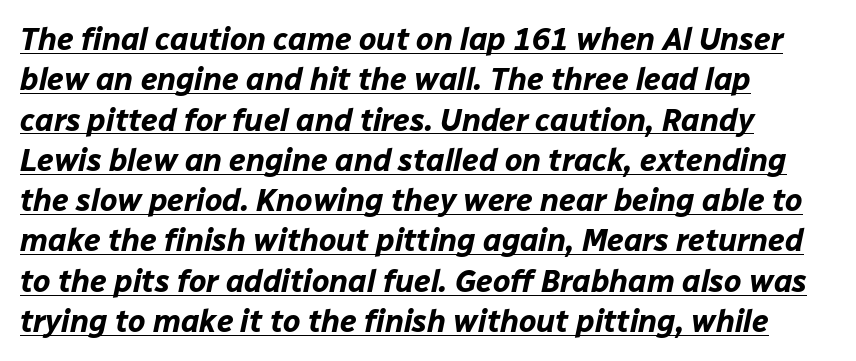
In designer terms, the underline attribute is active on this setting. The vertical gap from one line to the next is medium. In terms of posture, this sample is oblique. A typesetter would call this proportional, since set widths differ per character. The rag falls on the right side of this text block. What stands out about the letter spacing? Nothing — it is the standard amount.
